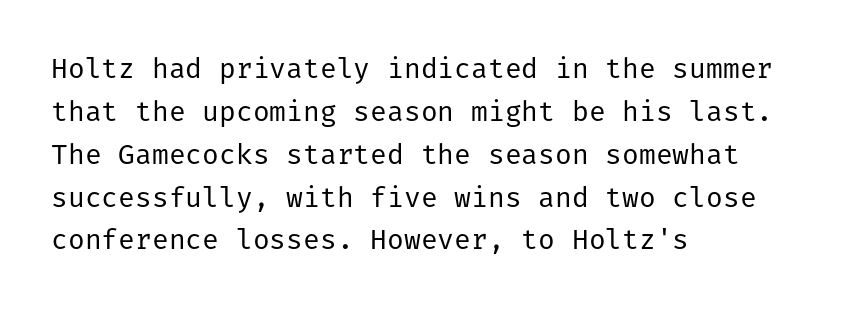
Q: Is the text bold? A: No.
Q: Is the text italic (slanted)? A: No, it is upright.
Q: Is the typeface a serif or a sans-serif typeface? A: Sans-serif.
Q: Is the text underlined? A: No.
Q: How is the paragraph aligned? A: Left-aligned.
Q: Is the spacing between letters normal or unusually wide? A: Normal.
Q: Is the spacing between lines tight, normal or loose? A: Normal.
Q: Width (condensed, normal, or wide)? A: Normal.
Q: Stroke contrast? A: Low.
Q: x-height? A: Medium.
